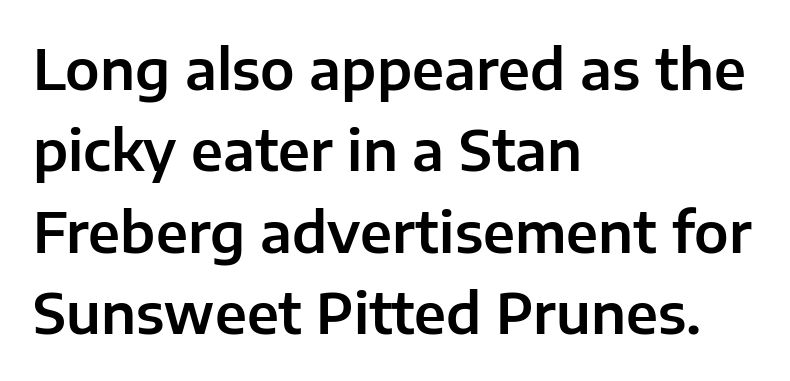
{"serif": "no", "italic": "no", "width": "normal", "stroke_contrast": "low", "x_height": "medium", "monospaced": "no", "underline": "no", "align": "left", "line_spacing": "normal", "line_spacing_ratio": 1.48, "letter_spacing": "normal", "letter_spacing_em": 0.0, "glyph_px": 55}
